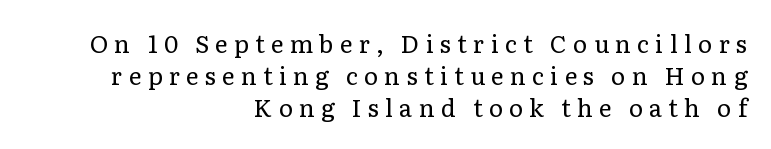
There is plenty of visible air inserted between adjacent glyphs. This sample keeps an unexceptional amount of space between lines. In CSS terms this would be text-align: right. The font sits on the lighter half of the weight spectrum, regular included. These lines were composed using upright roman letters.
